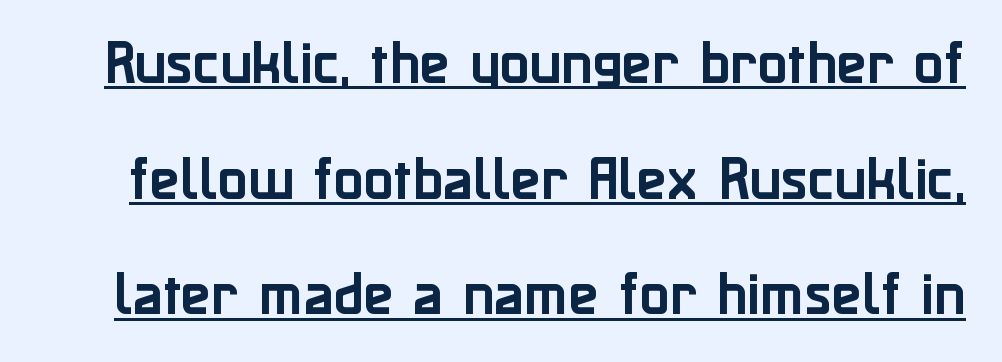
Does the leading feel generous? Absolutely, it's lavish. Typographically, this falls in the sans-serif category. Tall strokes in this sample are plumb rather than angled. This is underlined copy, the kind a proofreader might mark for attention. The passage shown is typed in a proportional face where columns would drift. There is no visible air inserted between adjacent glyphs.
